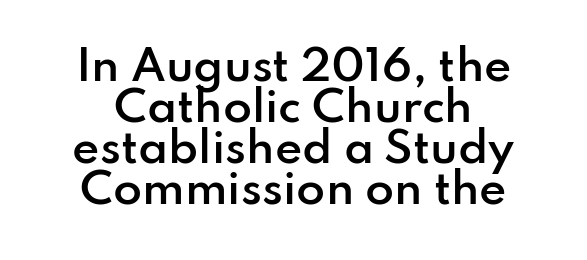
{"serif": "no", "italic": "no", "bold": "semi", "weight": "semibold", "width": "normal", "stroke_contrast": "low", "x_height": "small", "monospaced": "no", "underline": "no", "line_spacing": "tight", "line_spacing_ratio": 0.98, "letter_spacing": "normal", "letter_spacing_em": 0.0, "glyph_px": 42}
